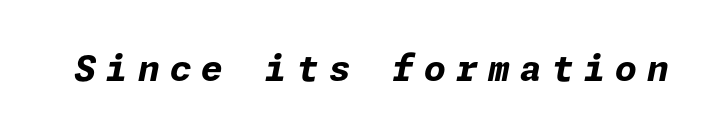
{"italic": "yes", "lean": "right", "slant_degrees": 11, "bold": "yes", "weight": "bold", "width": "normal", "stroke_contrast": "low", "x_height": "medium", "underline": "no", "letter_spacing": "wide", "letter_spacing_em": 0.29, "glyph_px": 35}
